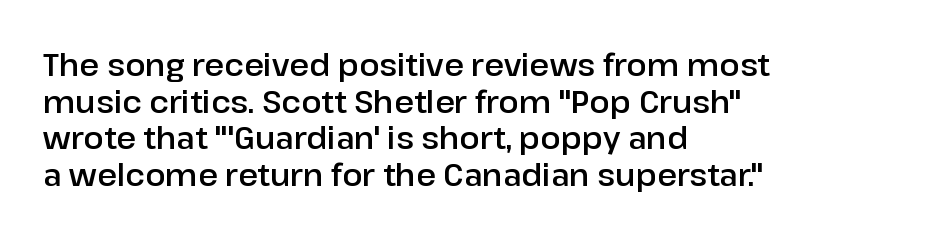
{"serif": "no", "italic": "no", "width": "normal", "stroke_contrast": "low", "x_height": "medium", "monospaced": "no", "underline": "no", "align": "left", "line_spacing_ratio": 1.22, "letter_spacing": "normal", "letter_spacing_em": 0.0, "glyph_px": 30}
